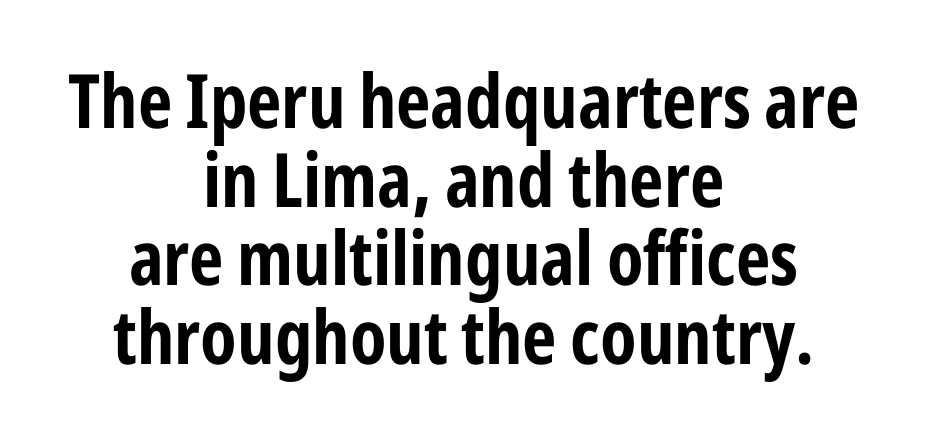
The image shows 75 px bold, condensed sans-serif type, upright; set centered, tight line spacing (1.05x), normal letter spacing, not underlined; low stroke contrast and a medium x-height.
